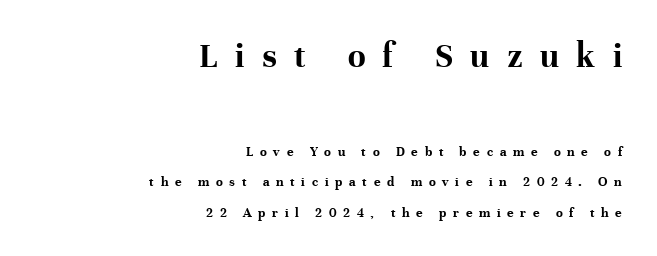
{"serif": "yes", "italic": "no", "bold": "yes", "weight": "bold", "width": "normal", "stroke_contrast": "high", "x_height": "medium", "monospaced": "no", "underline": "no", "align": "right", "line_spacing": "loose", "line_spacing_ratio": 2.19, "letter_spacing": "wide", "letter_spacing_em": 0.48, "larger_block": "first", "size_ratio": 2.57, "glyph_px": 36}
